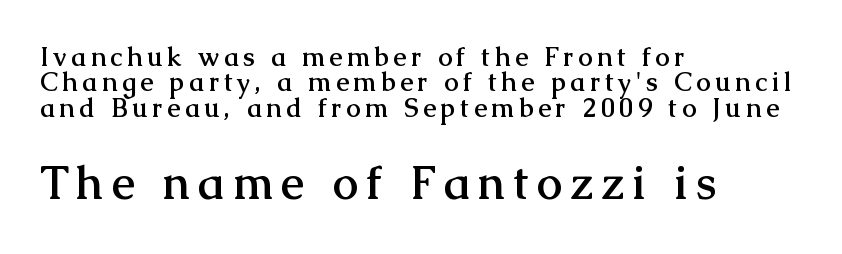
{"serif": "yes", "italic": "no", "bold": "yes", "weight": "semibold", "width": "normal", "stroke_contrast": "medium", "x_height": "medium", "monospaced": "no", "underline": "no", "align": "left", "line_spacing": "tight", "line_spacing_ratio": 0.98, "larger_block": "second", "size_ratio": 1.77, "glyph_px": 46}
